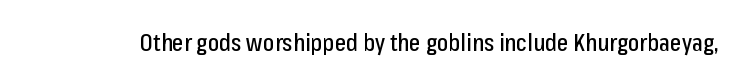
The image shows 24 px text type, upright; set normal letter spacing, not underlined.
